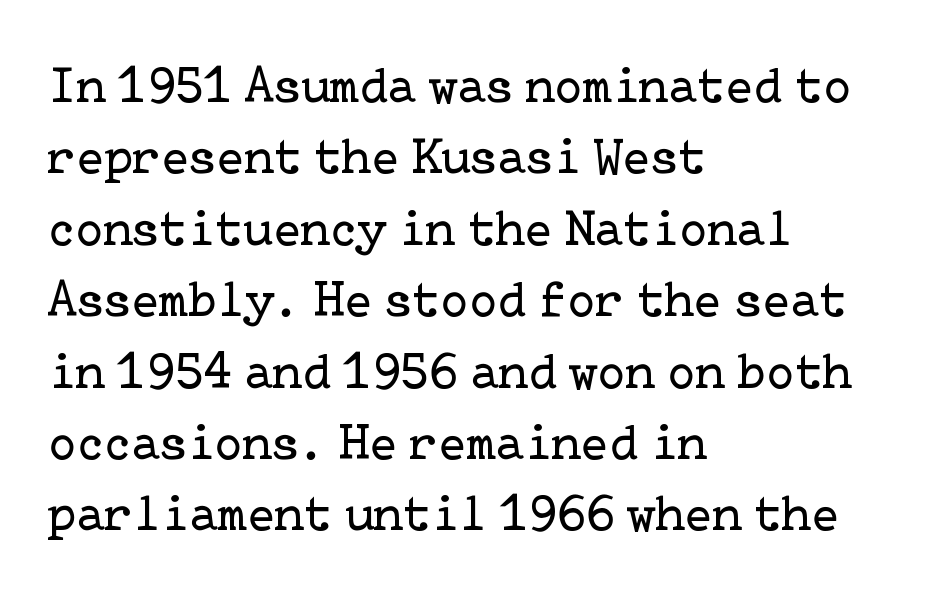
Q: Is the text bold? A: No.
Q: Is the text italic (slanted)? A: No, it is upright.
Q: Is the typeface a serif or a sans-serif typeface? A: Serif.
Q: Is the text underlined? A: No.
Q: How is the paragraph aligned? A: Left-aligned.
Q: Is the spacing between letters normal or unusually wide? A: Normal.
Q: Is the spacing between lines tight, normal or loose? A: Normal.
Q: Width (condensed, normal, or wide)? A: Normal.
Q: Stroke contrast? A: Low.
Q: x-height? A: Medium.
